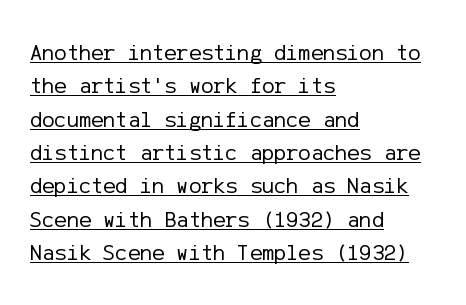
Q: Is the text bold? A: No.
Q: Is the text italic (slanted)? A: No, it is upright.
Q: Is the text underlined? A: Yes.
Q: How is the paragraph aligned? A: Left-aligned.
Q: Is the spacing between letters normal or unusually wide? A: Normal.
Q: Is the spacing between lines tight, normal or loose? A: Normal.
